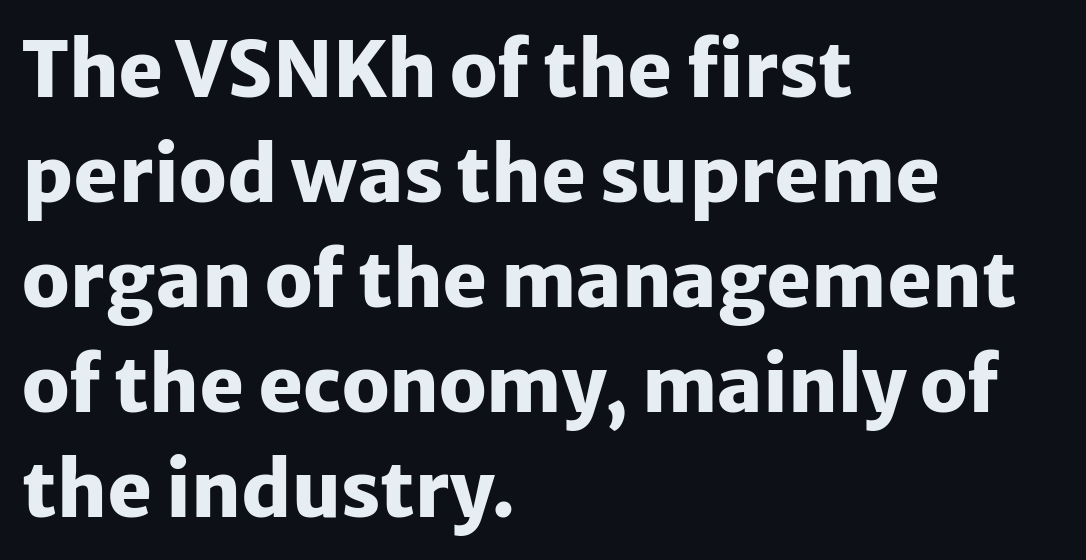
{"serif": "no", "italic": "no", "bold": "yes", "weight": "heavy", "width": "normal", "stroke_contrast": "low", "x_height": "medium", "monospaced": "no", "underline": "no", "align": "left", "line_spacing": "normal", "line_spacing_ratio": 1.38, "letter_spacing": "normal", "letter_spacing_em": 0.0, "glyph_px": 76}
